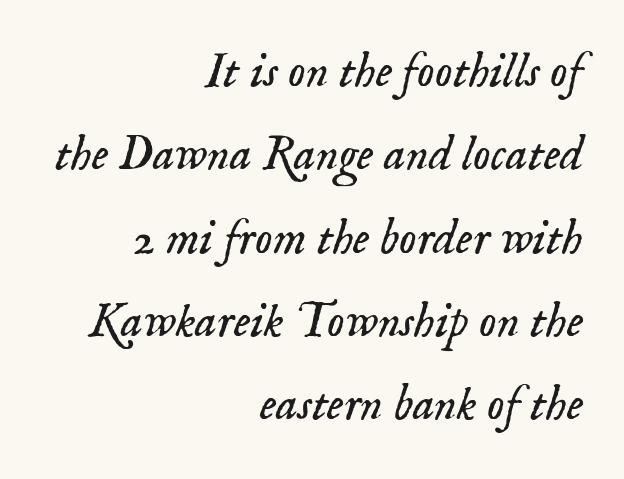
The image shows 49 px light serif type, italic (leaning right); set right-aligned, normal line spacing (1.7x), normal letter spacing, not underlined; low stroke contrast and a small x-height.
